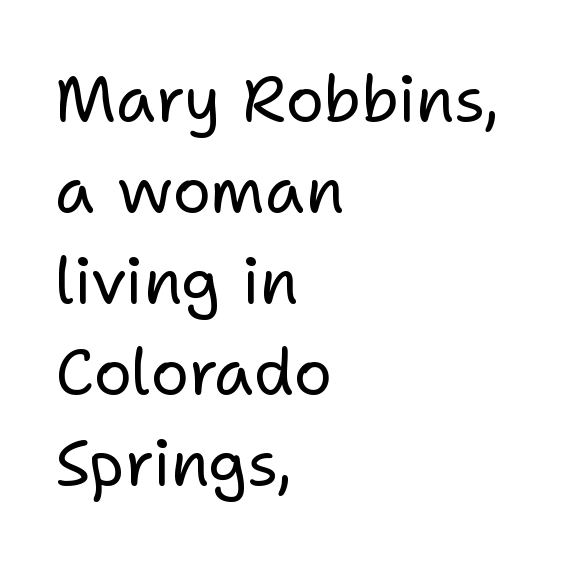
The image shows 64 px regular-weight sans-serif type, upright; set left-aligned, normal line spacing (1.42x), normal letter spacing, not underlined; low stroke contrast and a medium x-height.
